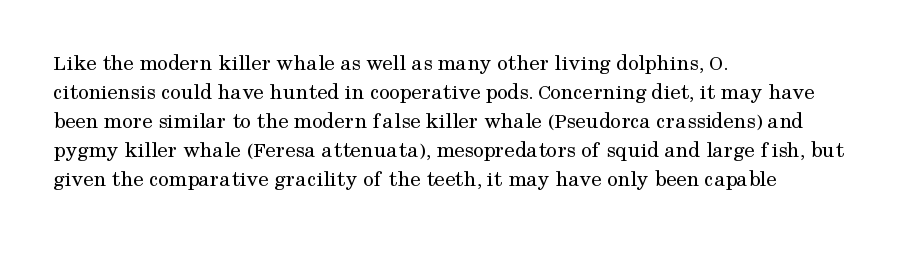
Q: Is the text bold? A: No.
Q: Is the text italic (slanted)? A: No, it is upright.
Q: Is the text underlined? A: No.
Q: How is the paragraph aligned? A: Left-aligned.
Q: Is the spacing between letters normal or unusually wide? A: Normal.
Q: Is the spacing between lines tight, normal or loose? A: Normal.
